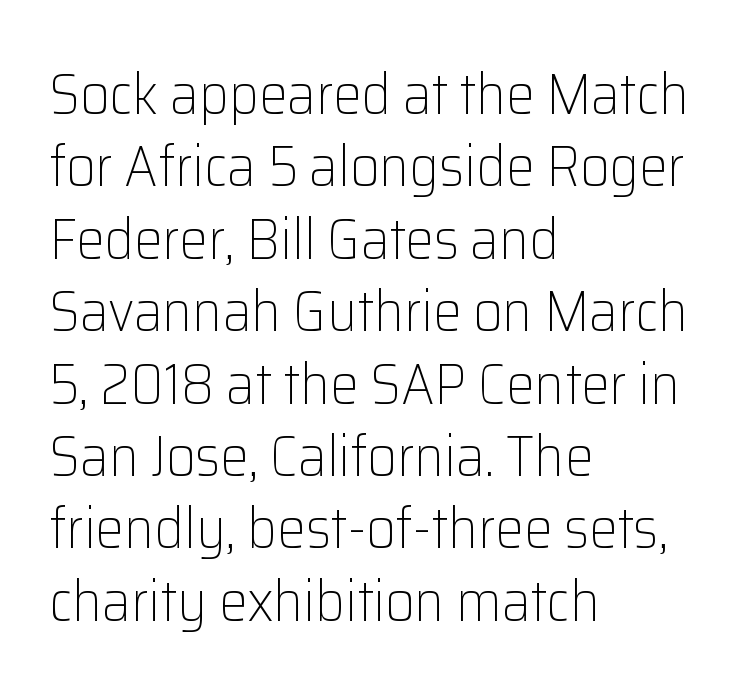
{"serif": "no", "italic": "no", "bold": "no", "weight": "light", "width": "normal", "stroke_contrast": "low", "x_height": "medium", "monospaced": "no", "underline": "no", "align": "left", "line_spacing": "normal", "line_spacing_ratio": 1.27, "letter_spacing": "normal", "letter_spacing_em": 0.0, "glyph_px": 57}
